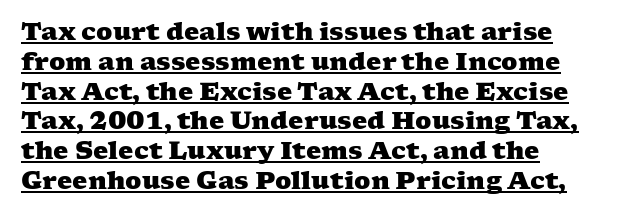
The rendered words wear a rule along their underside. No extra tracking has been applied to these lines. The paragraph has a hard left edge and a soft right edge. Plenty of ink on the page — the face is bold.
